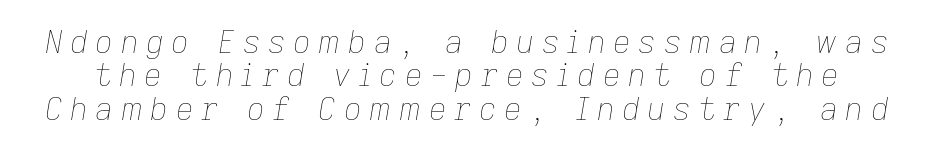
The image shows 31 px thin type, italic (leaning right); set tight line spacing (1.08x), unusually wide letter spacing (+0.24 em), not underlined; low stroke contrast and a medium x-height.
